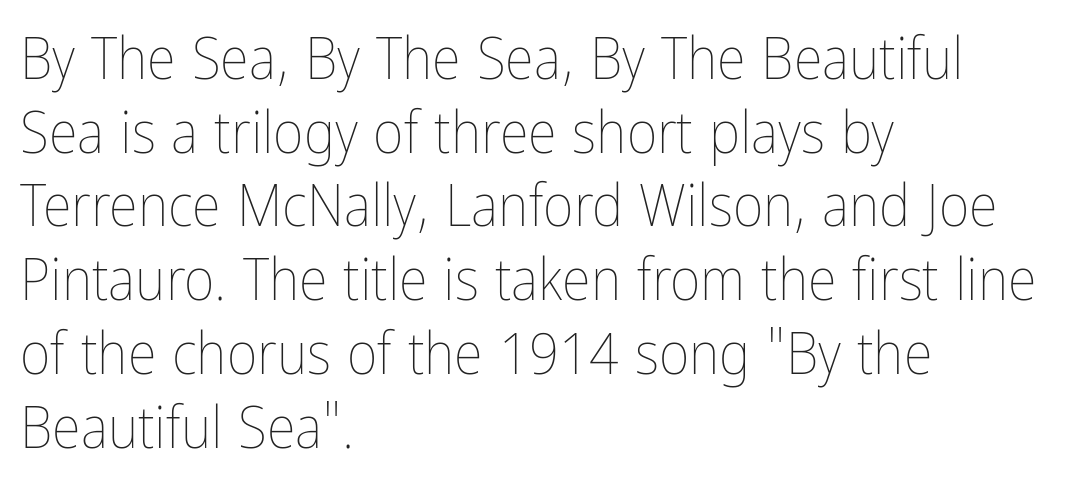
{"italic": "no", "bold": "no", "weight": "thin", "width": "condensed", "stroke_contrast": "low", "x_height": "medium", "monospaced": "no", "underline": "no", "align": "left", "line_spacing": "normal", "line_spacing_ratio": 1.25, "letter_spacing": "normal", "letter_spacing_em": 0.0, "glyph_px": 59}
